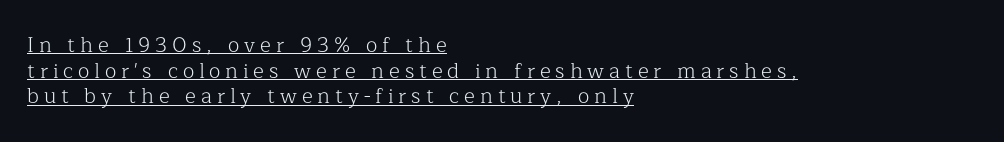
The rendered words wear a rule along their underside. Caption: multi-line text, flush left, ragged right. No extra ink here — the face is not bold. Caption: expanded tracking, letters set apart.
